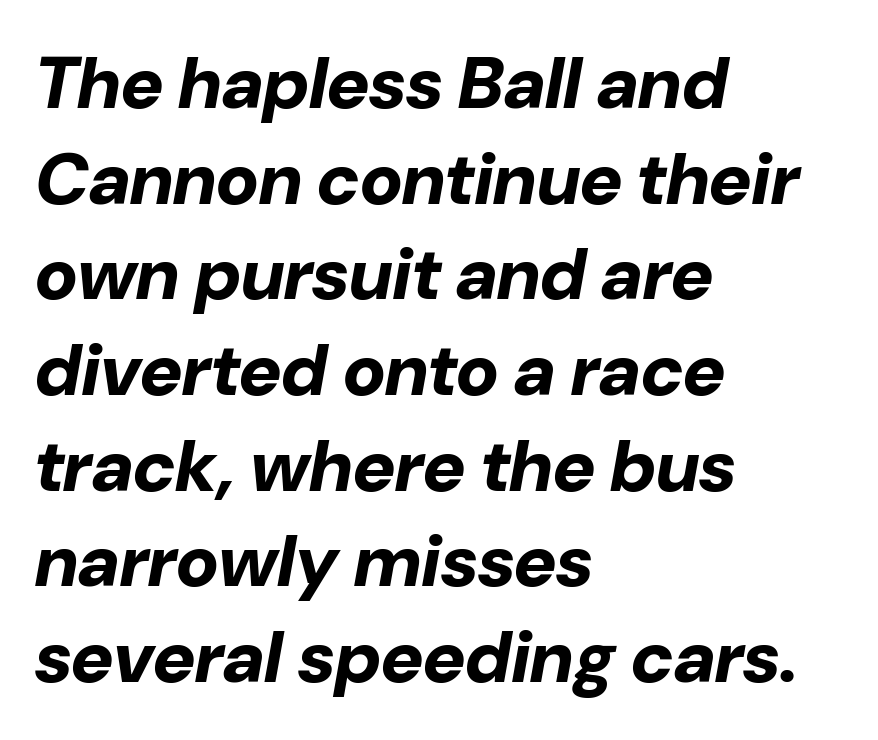
Q: Is the text bold? A: Yes.
Q: Is the text italic (slanted)? A: Yes, it leans right by about 10 degrees.
Q: Is the text underlined? A: No.
Q: How is the paragraph aligned? A: Left-aligned.
Q: Is the spacing between letters normal or unusually wide? A: Normal.
Q: Is the spacing between lines tight, normal or loose? A: Normal.
Q: Width (condensed, normal, or wide)? A: Normal.
Q: Stroke contrast? A: Low.
Q: x-height? A: Medium.
Q: Monospaced? A: No.
